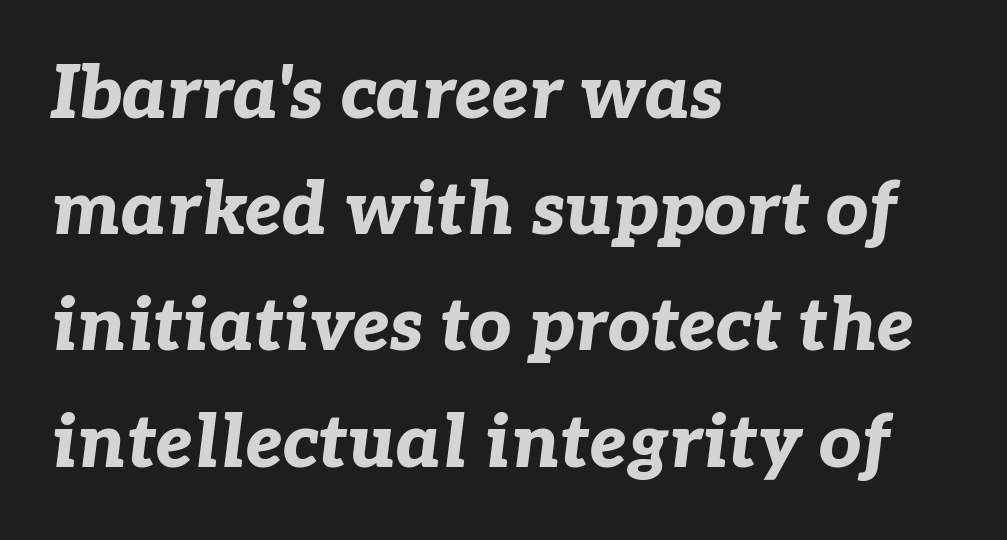
{"italic": "yes", "lean": "right", "slant_degrees": 7, "bold": "yes", "weight": "bold", "width": "normal", "stroke_contrast": "low", "x_height": "medium", "monospaced": "no", "underline": "no", "align": "left", "line_spacing": "normal", "line_spacing_ratio": 1.57, "letter_spacing": "normal", "letter_spacing_em": 0.0, "glyph_px": 74}
